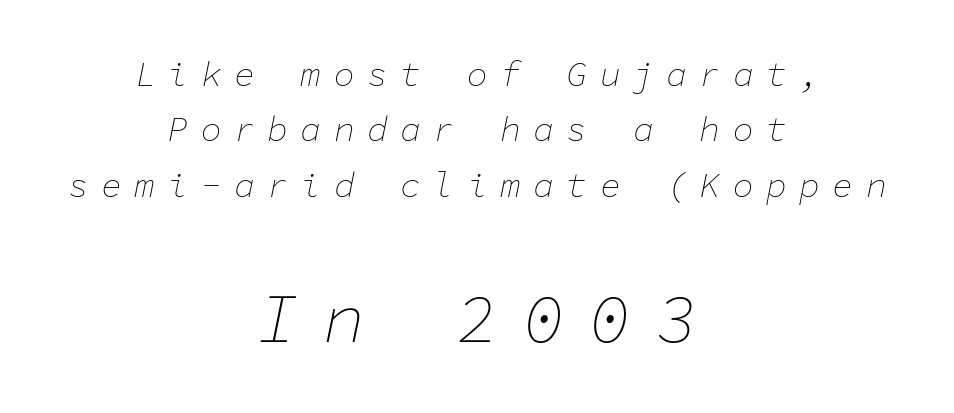
The image shows 70 px thin type, italic (leaning right), monospaced; set centered, normal line spacing (1.58x), unusually wide letter spacing (+0.35 em), not underlined; the second (bottom) block is 2.0x larger; low stroke contrast and a medium x-height.
